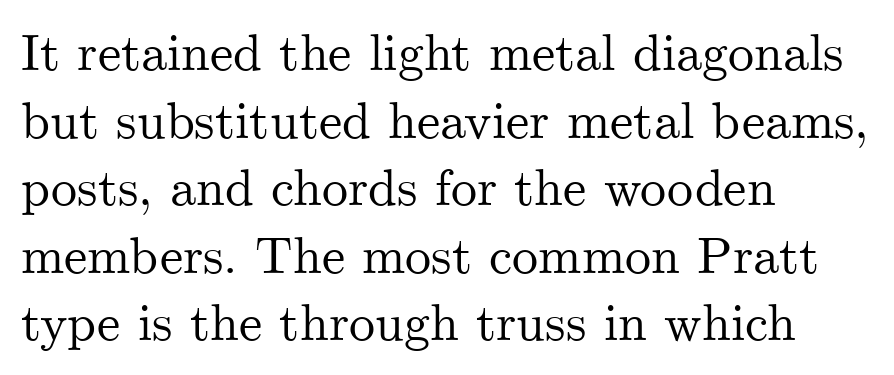
The image shows 52 px serif type, upright; set left-aligned, normal line spacing (1.3x), normal letter spacing, not underlined; medium stroke contrast and a small x-height.
